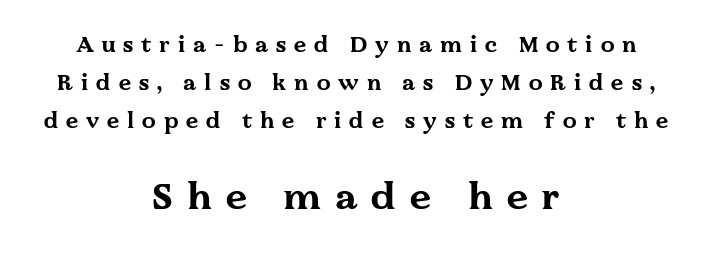
Set as a true bold cut, around the 700 mark. The designer went with a serif here, giving each stem small feet. Here the second block reads like a headline and the first like body copy. Proportional: the letters do not fall into vertical columns.
